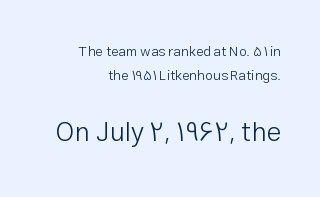
{"italic": "no", "bold": "no", "underline": "no", "align": "right", "line_spacing_ratio": 1.73, "letter_spacing": "normal", "letter_spacing_em": 0.0, "larger_block": "second", "size_ratio": 1.93, "glyph_px": 27}
